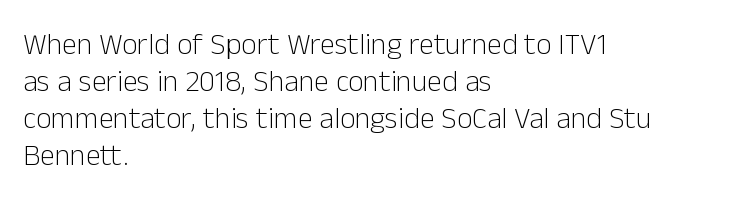
The image shows 30 px light sans-serif type, upright; set left-aligned, line spacing 1.23x, normal letter spacing, not underlined; low stroke contrast and a medium x-height.
